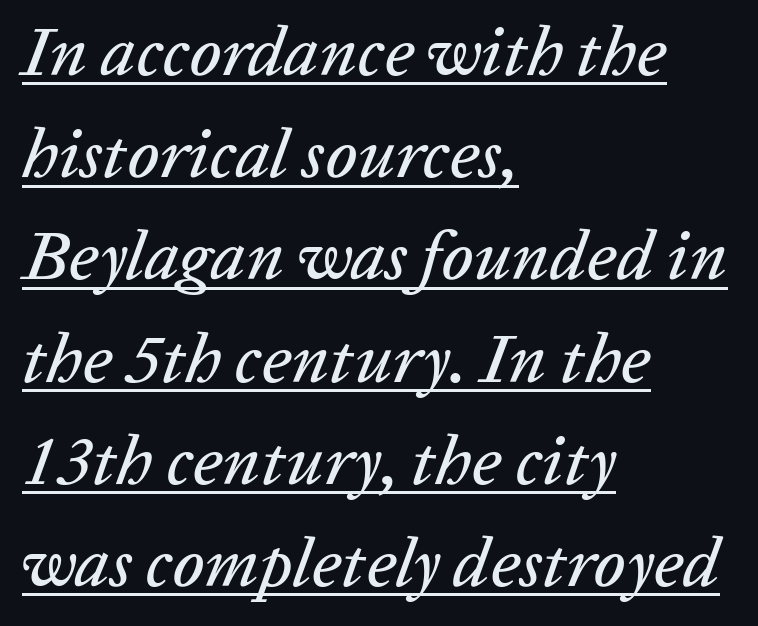
The image shows 70 px text type, italic (leaning right); set left-aligned, normal line spacing (1.46x), normal letter spacing, underlined; low stroke contrast and a medium x-height.
